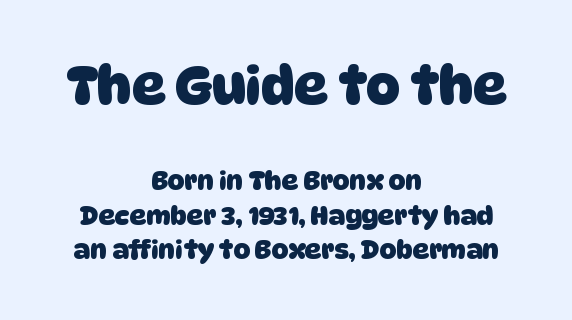
{"serif": "no", "bold": "yes", "weight": "heavy", "width": "normal", "stroke_contrast": "low", "x_height": "large", "monospaced": "no", "underline": "no", "align": "center", "line_spacing": "normal", "line_spacing_ratio": 1.32, "letter_spacing": "normal", "letter_spacing_em": 0.0, "larger_block": "first", "size_ratio": 2.0, "glyph_px": 52}
